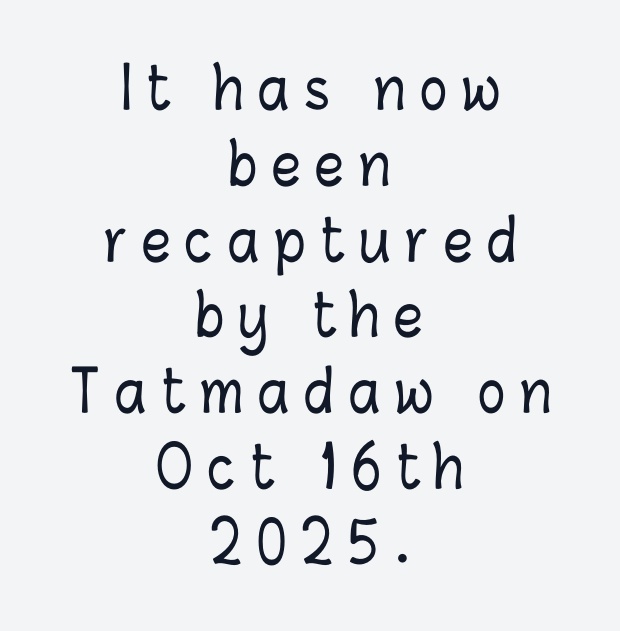
{"italic": "no", "width": "condensed", "stroke_contrast": "low", "x_height": "medium", "monospaced": "no", "underline": "no", "align": "center", "line_spacing": "normal", "line_spacing_ratio": 1.33, "letter_spacing": "wide", "letter_spacing_em": 0.26, "glyph_px": 57}
